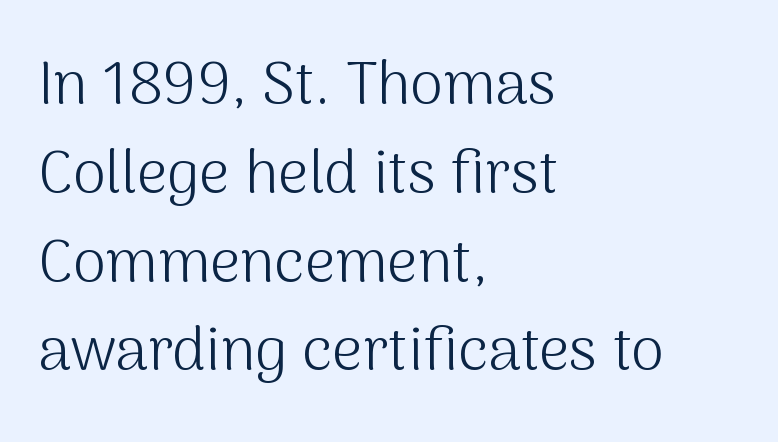
The image shows 60 px light sans-serif type, upright; set left-aligned, normal line spacing (1.48x), normal letter spacing, not underlined; medium stroke contrast and a medium x-height.
